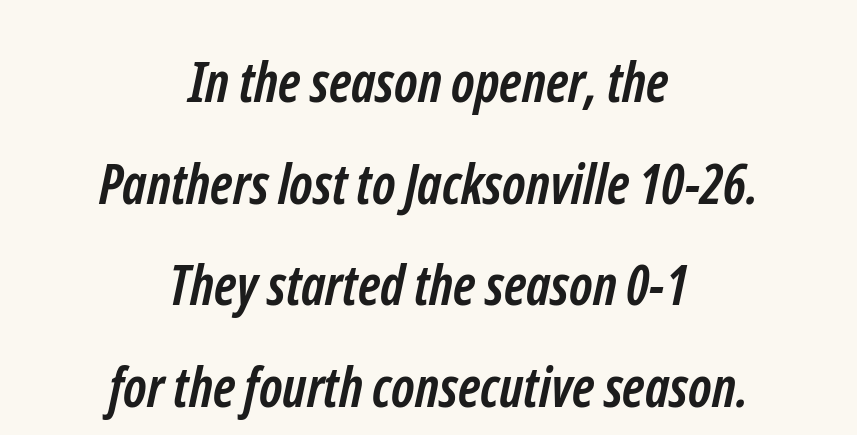
This rendering employs a face without finishing strokes, i.e., a sans-serif. Set as a true bold cut, around the 700 mark. Note the varied advance widths — an 'i' is clearly narrower than an 'm'. Students, note that the glyphs here touch the page at normal intervals. Where is the straight margin? There isn't one; the lines are centered.
